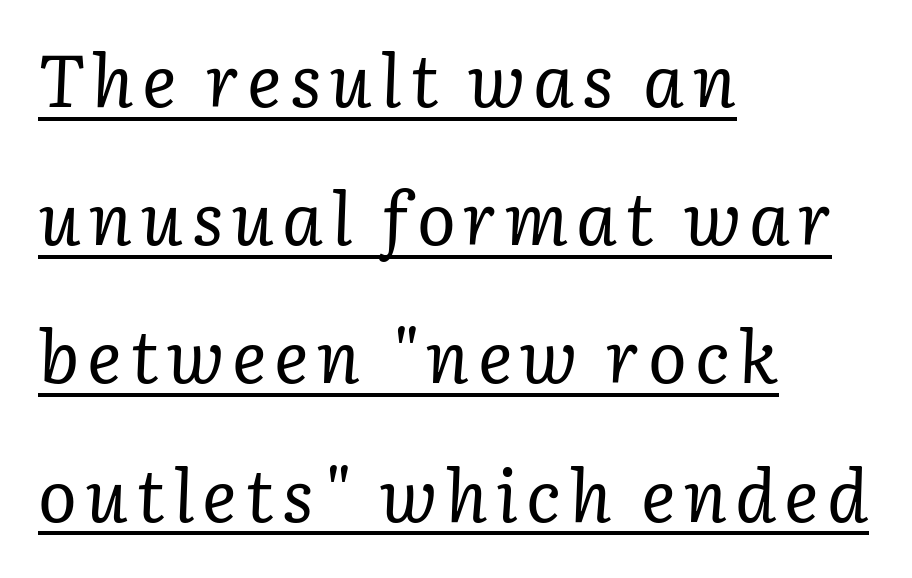
{"serif": "yes", "italic": "yes", "lean": "right", "slant_degrees": 3, "bold": "no", "weight": "regular", "width": "normal", "stroke_contrast": "low", "x_height": "medium", "monospaced": "no", "underline": "yes", "align": "left", "line_spacing": "loose", "line_spacing_ratio": 1.92, "glyph_px": 72}
